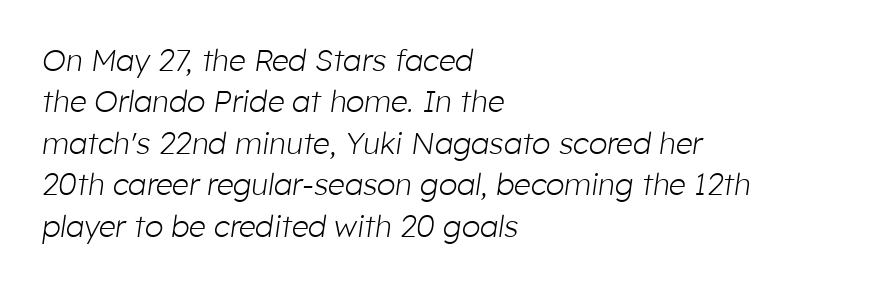
Q: Is the text bold? A: No.
Q: Is the text italic (slanted)? A: Yes, it leans right by about 8 degrees.
Q: Is the text underlined? A: No.
Q: How is the paragraph aligned? A: Left-aligned.
Q: Is the spacing between letters normal or unusually wide? A: Normal.
Q: Is the spacing between lines tight, normal or loose? A: Normal.
Q: Width (condensed, normal, or wide)? A: Normal.
Q: Stroke contrast? A: Low.
Q: x-height? A: Medium.
Q: Monospaced? A: No.
